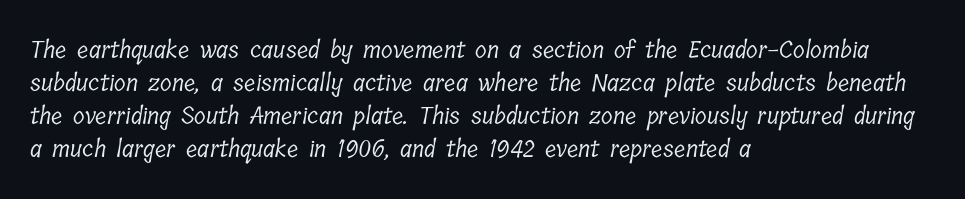
The image shows 24 px text type; set left-aligned, normal line spacing (1.37x), normal letter spacing, not underlined.
